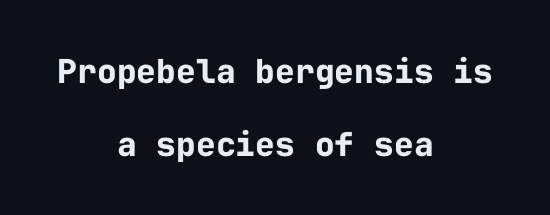
Honestly, the rows look like they've been pulled way apart. This sample is center-justified, so both line endings float freely. Italic? Not at all — the glyphs are vertical. I'd describe the lettering as bold — thick and assertive. Observe the absence of serifs on each vertical stroke in this sample. Does extra space separate the letters? No, they use regular spacing.
